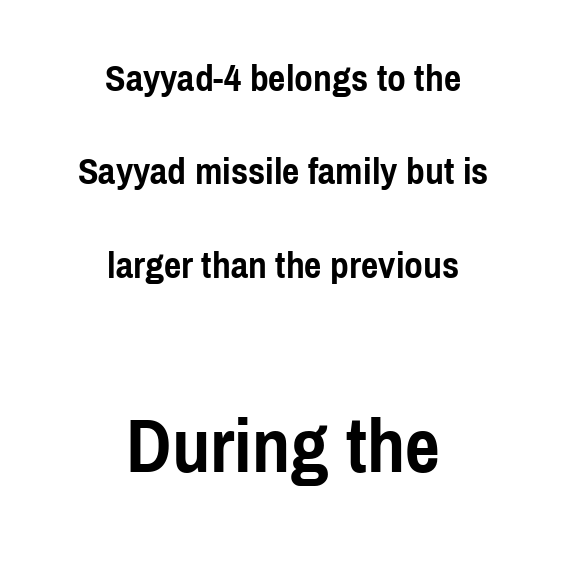
{"serif": "no", "italic": "no", "bold": "yes", "weight": "semibold", "width": "condensed", "x_height": "medium", "monospaced": "no", "underline": "no", "align": "center", "line_spacing": "loose", "line_spacing_ratio": 2.46, "letter_spacing": "normal", "letter_spacing_em": 0.0, "larger_block": "second", "size_ratio": 2.03, "glyph_px": 77}
